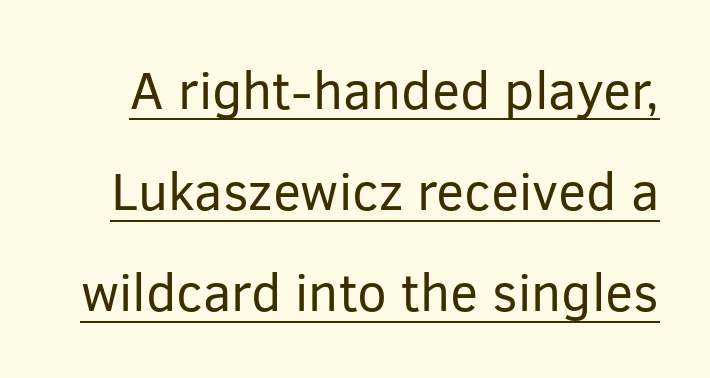
{"serif": "no", "italic": "no", "bold": "no", "weight": "regular", "width": "normal", "stroke_contrast": "low", "x_height": "medium", "monospaced": "no", "underline": "yes", "line_spacing": "loose", "line_spacing_ratio": 1.91, "letter_spacing": "normal", "letter_spacing_em": 0.0, "glyph_px": 53}
